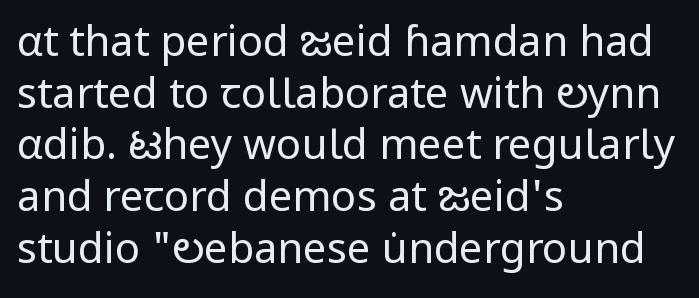
{"serif": "no", "italic": "no", "bold": "no", "weight": "regular", "width": "normal", "stroke_contrast": "low", "x_height": "medium", "monospaced": "no", "underline": "no", "align": "left", "line_spacing_ratio": 1.23, "letter_spacing": "normal", "letter_spacing_em": 0.0, "glyph_px": 42}
